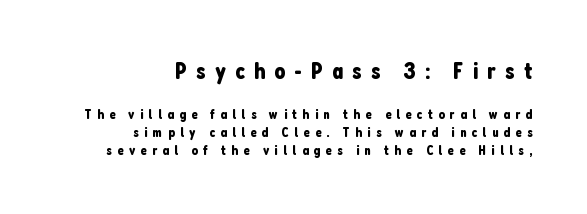
The image shows 24 px text type, upright; set right-aligned, normal line spacing (1.28x), unusually wide letter spacing (+0.38 em), not underlined; the first (top) block is 1.71x larger.
